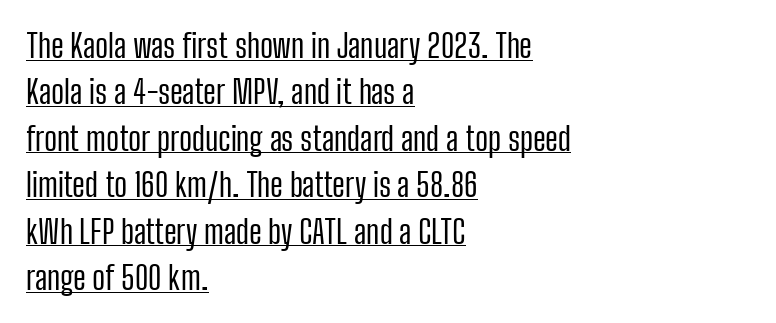
Q: Is the text bold? A: No.
Q: Is the text italic (slanted)? A: No, it is upright.
Q: Is the typeface a serif or a sans-serif typeface? A: Sans-serif.
Q: Is the text underlined? A: Yes.
Q: How is the paragraph aligned? A: Left-aligned.
Q: Is the spacing between letters normal or unusually wide? A: Normal.
Q: Is the spacing between lines tight, normal or loose? A: Normal.
Q: Width (condensed, normal, or wide)? A: Condensed.
Q: Stroke contrast? A: Low.
Q: x-height? A: Medium.
Q: Monospaced? A: No.
